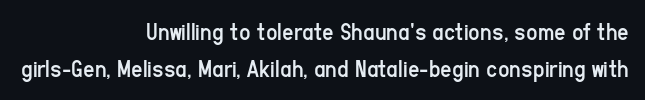
{"italic": "no", "bold": "no", "underline": "no", "align": "right", "line_spacing": "normal", "line_spacing_ratio": 1.49, "letter_spacing": "normal", "letter_spacing_em": 0.0, "glyph_px": 25}
